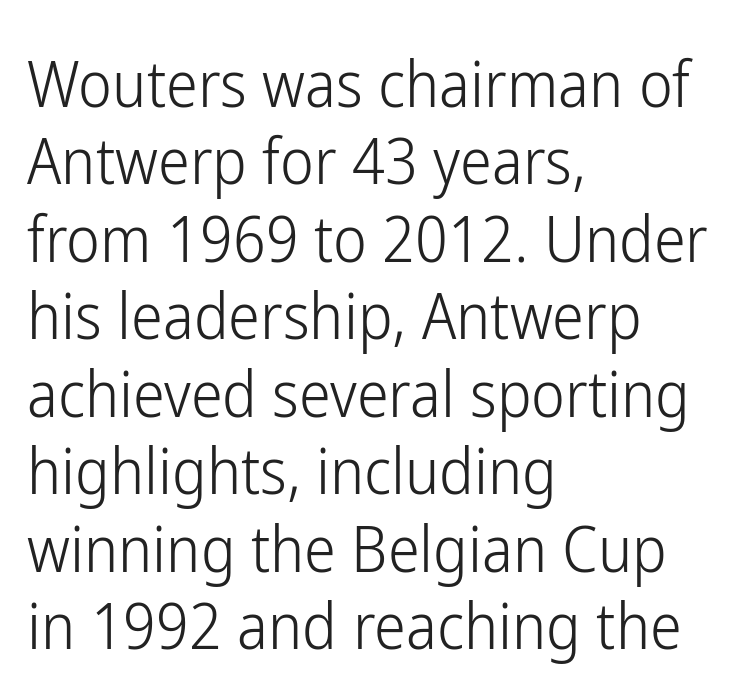
Ascenders rise straight up at ninety degrees. The letters advance in unequal steps, a hallmark of proportional type. Stems here are at most as thick as an everyday book face. Each word holds together tightly as a unit, with standard inter-letter gaps. This rendering features lettering with no underline. These lines stack with their left ends in a neat column.
